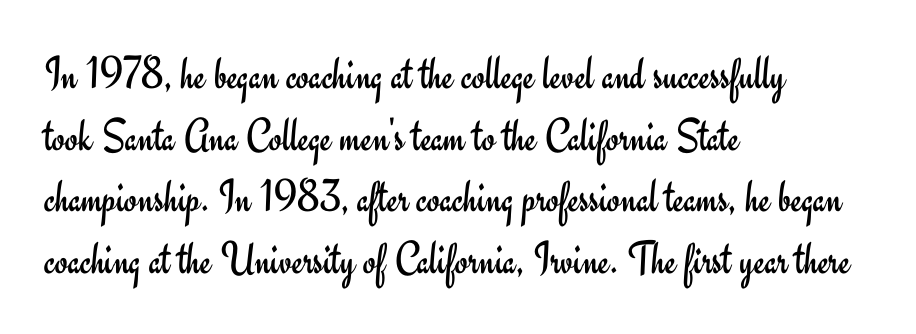
{"serif": "no", "bold": "no", "weight": "regular", "width": "normal", "stroke_contrast": "low", "x_height": "small", "monospaced": "no", "underline": "no", "align": "left", "line_spacing": "normal", "line_spacing_ratio": 1.31, "letter_spacing": "normal", "letter_spacing_em": 0.0, "glyph_px": 47}
